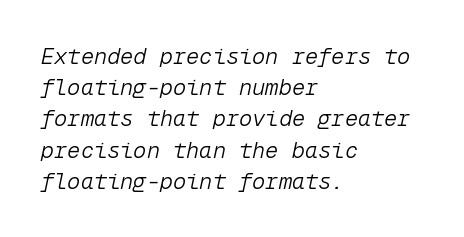
Glyph-to-glyph distance matches everyday printed text. The words here are not underlined. Stems and bowls with no extra thickness — not bold. One glance says typical: line gaps are just what's usual. Every character sits at an angle, as italics do.
